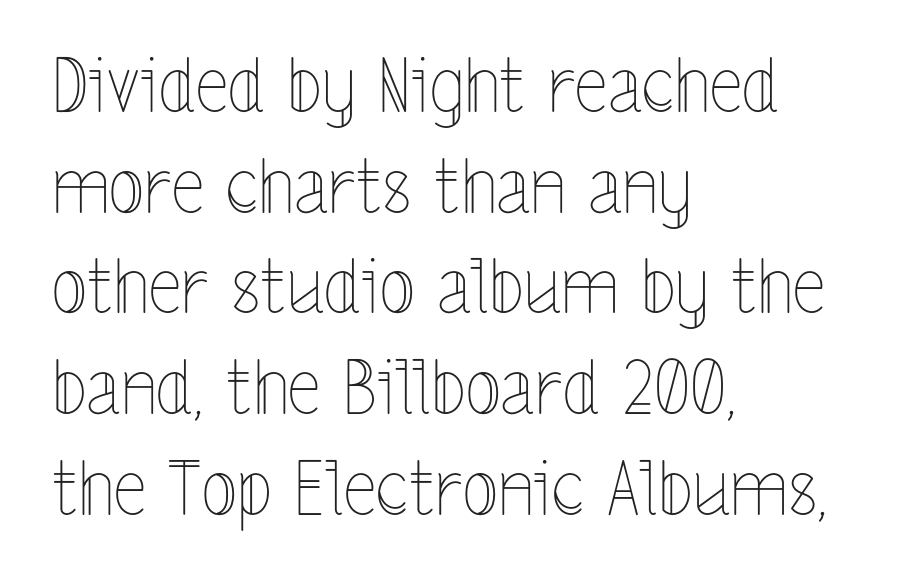
The face used here is rendered with its standard letterfit. Has an underline been added? It has not. The font's upright variant was chosen for this text. Is this a heavy cut? Hardly; it is regular or lighter. Students, observe: this is what conventionally led text looks like.
